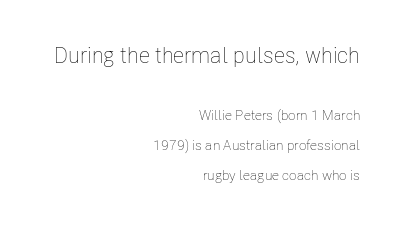
These lines stand farther apart than default settings would place them. Observe the ordinary spacing: letters are neighbours, not strangers. Glance below the letters and you will spot only blank space. The letters in the upper block stand taller than those in the block below. It's the straight-up-and-down kind of type.
